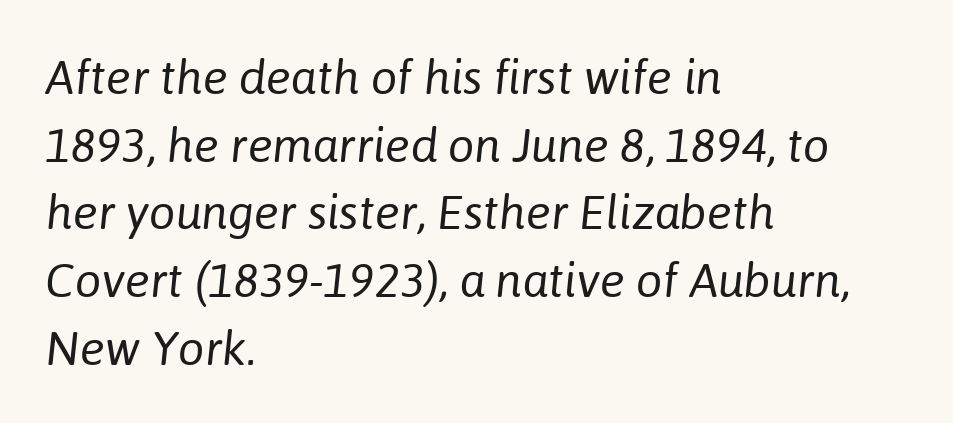
Heft: none added — not bold. The tracking reads as untouched default to a designer's eye. The leading is moderate, giving the passage an even texture. Italic: yes, the glyphs are oblique. Descenders are the only things crossing below the line.
